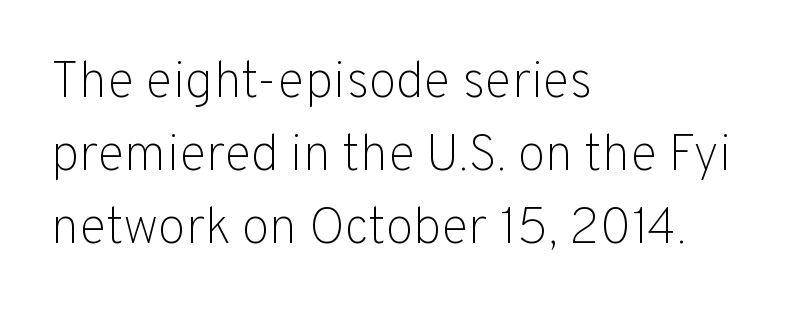
Q: Is the text bold? A: No.
Q: Is the text italic (slanted)? A: No, it is upright.
Q: Is the typeface a serif or a sans-serif typeface? A: Sans-serif.
Q: Is the text underlined? A: No.
Q: How is the paragraph aligned? A: Left-aligned.
Q: Is the spacing between letters normal or unusually wide? A: Normal.
Q: Is the spacing between lines tight, normal or loose? A: Normal.
Q: Width (condensed, normal, or wide)? A: Normal.
Q: Stroke contrast? A: Low.
Q: x-height? A: Medium.
Q: Monospaced? A: No.
